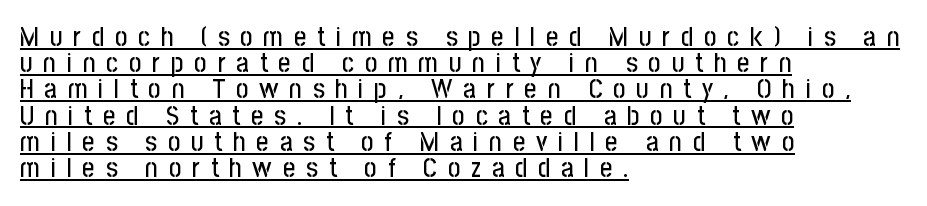
The tracking jumps out immediately: characters are airy and widely separated. The lettering stays uniformly vertical, giving the passage a roman look. A student would call this left alignment; a typographer would say flush left, rag right. The rendering uses the underline text-decoration. How would I describe the line gaps? Narrow and economical.
